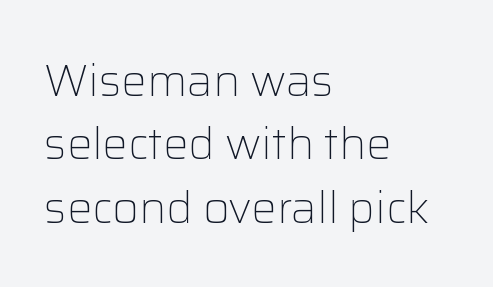
{"serif": "no", "italic": "no", "bold": "no", "weight": "light", "width": "normal", "stroke_contrast": "low", "x_height": "medium", "monospaced": "no", "underline": "no", "align": "left", "line_spacing": "normal", "line_spacing_ratio": 1.41, "letter_spacing": "normal", "letter_spacing_em": 0.0, "glyph_px": 45}
